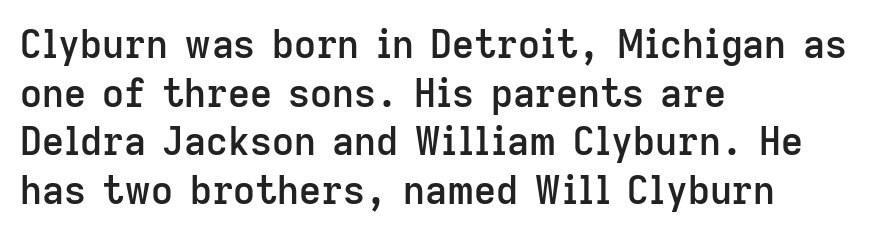
A typesetter would call this zero additional tracking. To sum up the face: it is a sans, with no serifs. The face used here is a semibold: visibly heavier than regular, lighter than bold. Varying glyph widths throughout — classic text-font behaviour. Nope, not italic — everything's standing straight.
